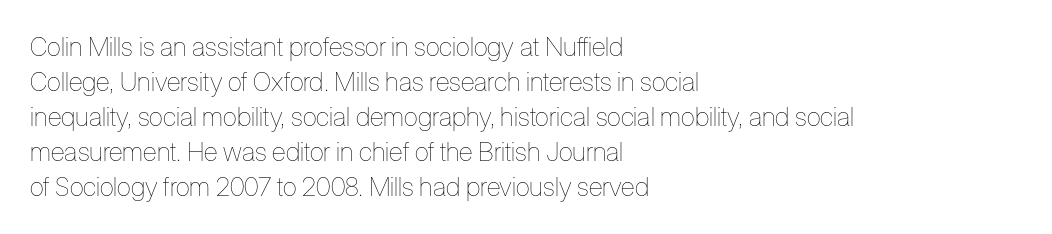
How are the letters spaced? Ordinarily, with no added tracking. Has an underline been added? It has not. Honestly, the row spacing looks completely unremarkable. The font is comparable to plain body text, perhaps lighter. Visually the block forms a straight wall on the left and a jagged coastline on the right.
